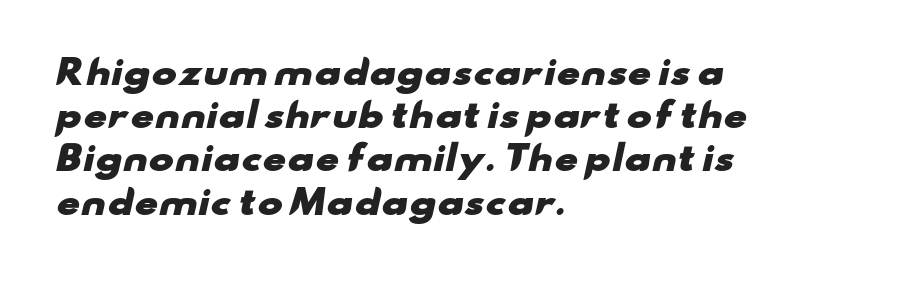
{"serif": "no", "bold": "yes", "weight": "heavy", "width": "wide", "stroke_contrast": "low", "x_height": "small", "monospaced": "no", "underline": "no", "align": "left", "line_spacing": "normal", "line_spacing_ratio": 1.27, "letter_spacing": "normal", "letter_spacing_em": 0.0, "glyph_px": 34}
